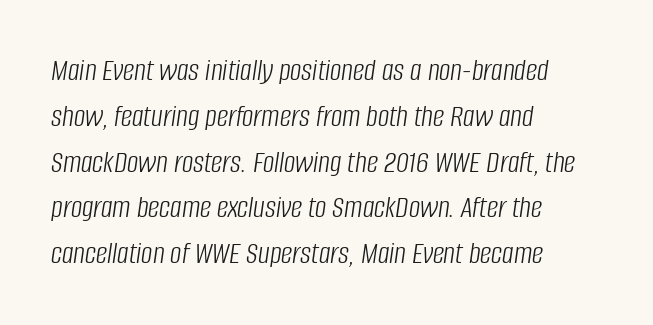
{"italic": "yes", "lean": "right", "slant_degrees": 8, "bold": "no", "weight": "light", "width": "condensed", "stroke_contrast": "low", "x_height": "large", "monospaced": "no", "underline": "no", "align": "left", "line_spacing": "normal", "line_spacing_ratio": 1.43, "letter_spacing": "normal", "letter_spacing_em": 0.0, "glyph_px": 32}
